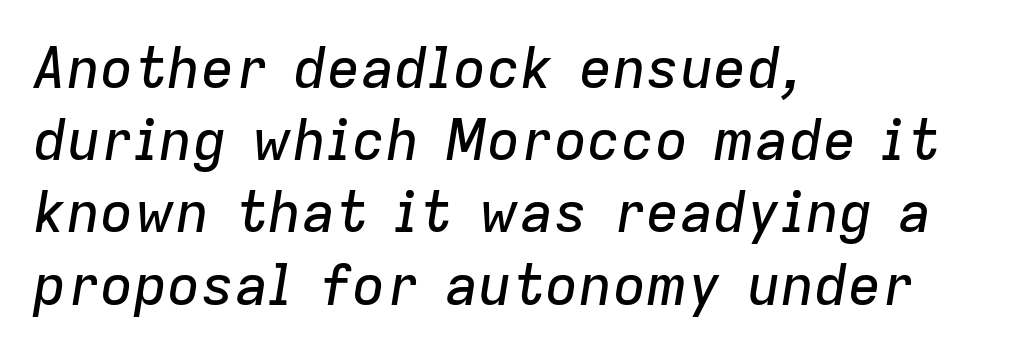
The image shows 56 px text type, italic (leaning right); set left-aligned, normal line spacing (1.29x), normal letter spacing, not underlined; low stroke contrast and a medium x-height.
